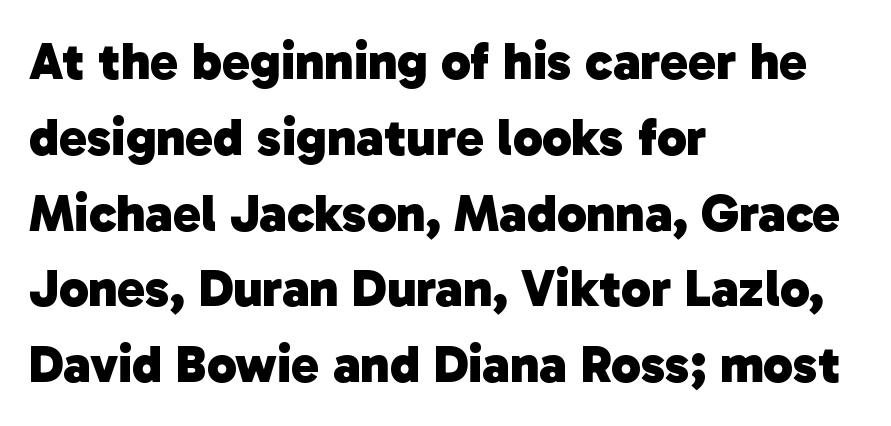
Q: Is the text bold? A: Yes.
Q: Is the typeface a serif or a sans-serif typeface? A: Sans-serif.
Q: Is the text underlined? A: No.
Q: How is the paragraph aligned? A: Left-aligned.
Q: Is the spacing between letters normal or unusually wide? A: Normal.
Q: Is the spacing between lines tight, normal or loose? A: Normal.
Q: Width (condensed, normal, or wide)? A: Normal.
Q: Stroke contrast? A: Low.
Q: x-height? A: Medium.
Q: Monospaced? A: No.
